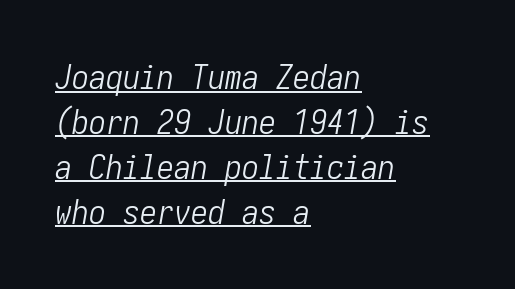
Q: Is the text bold? A: No.
Q: Is the text italic (slanted)? A: Yes, it leans right by about 10 degrees.
Q: Is the text underlined? A: Yes.
Q: How is the paragraph aligned? A: Left-aligned.
Q: Is the spacing between letters normal or unusually wide? A: Normal.
Q: Is the spacing between lines tight, normal or loose? A: Normal.
Q: Width (condensed, normal, or wide)? A: Condensed.
Q: Stroke contrast? A: Low.
Q: x-height? A: Medium.
